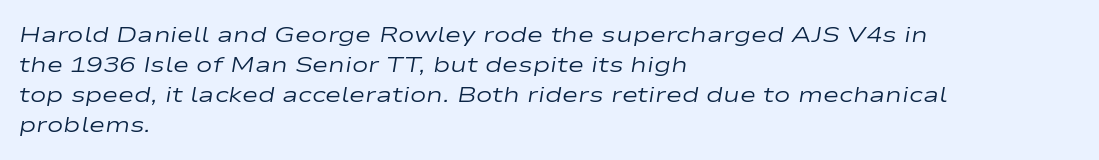
A light-to-regular cut is what we see here. One glance says typical: line gaps are just what's usual. The lettering tilts uniformly, giving the passage an italic look. Check under the words: just untouched page. The setting favours the left margin, as ordinary paragraphs usually do. How are the letters spaced? Ordinarily, with no added tracking.
